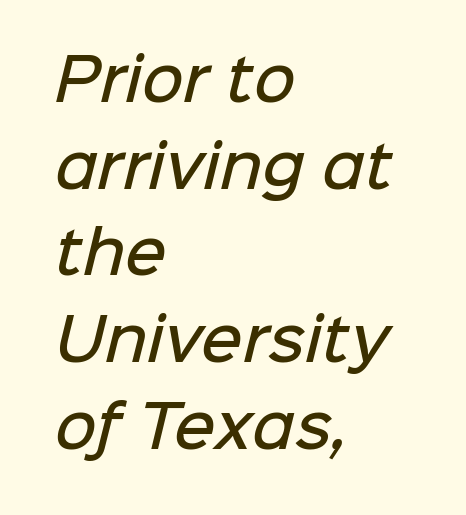
Anything drawn beneath the words? Only blank space. Font category for this specimen: sans-serif. Does the leading feel generous? No, just average. Caption: standard tracking, unaltered.
